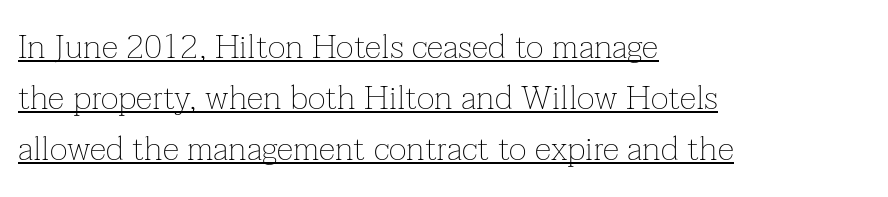
The image shows 34 px thin serif type, upright; set left-aligned, normal line spacing (1.5x), normal letter spacing, underlined; low stroke contrast and a medium x-height.
